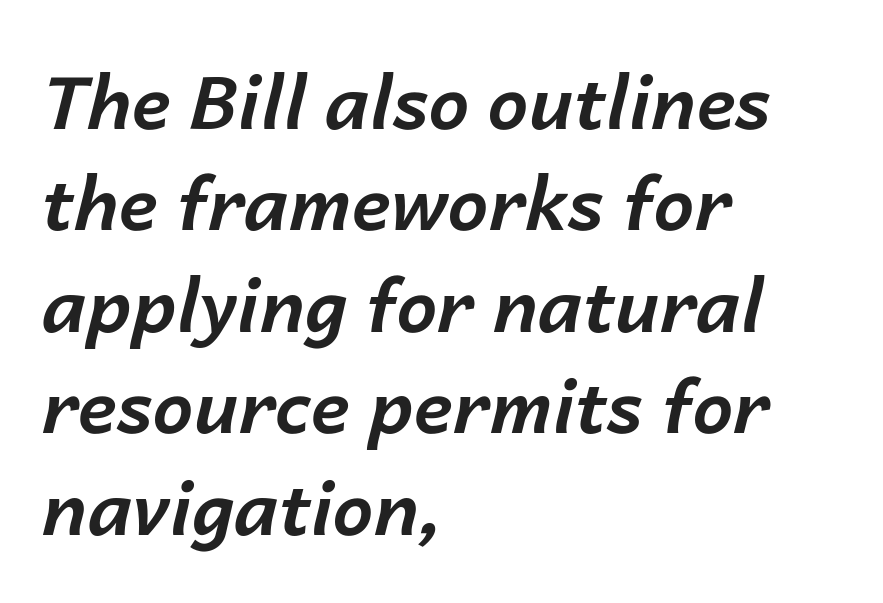
The image shows 73 px bold type, italic (leaning right); set left-aligned, normal line spacing (1.39x), normal letter spacing, not underlined; low stroke contrast and a medium x-height.
